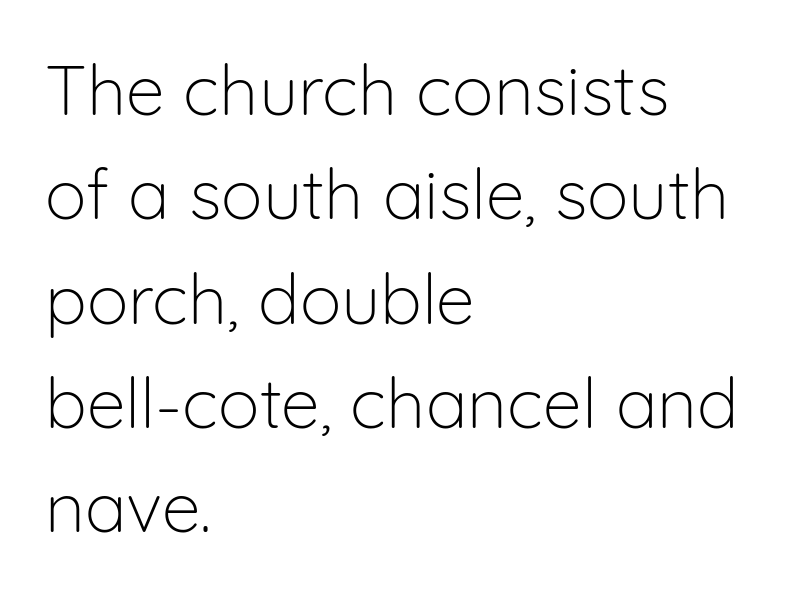
The image shows 70 px light sans-serif type, upright; set left-aligned, normal line spacing (1.49x), normal letter spacing, not underlined; low stroke contrast and a medium x-height.
